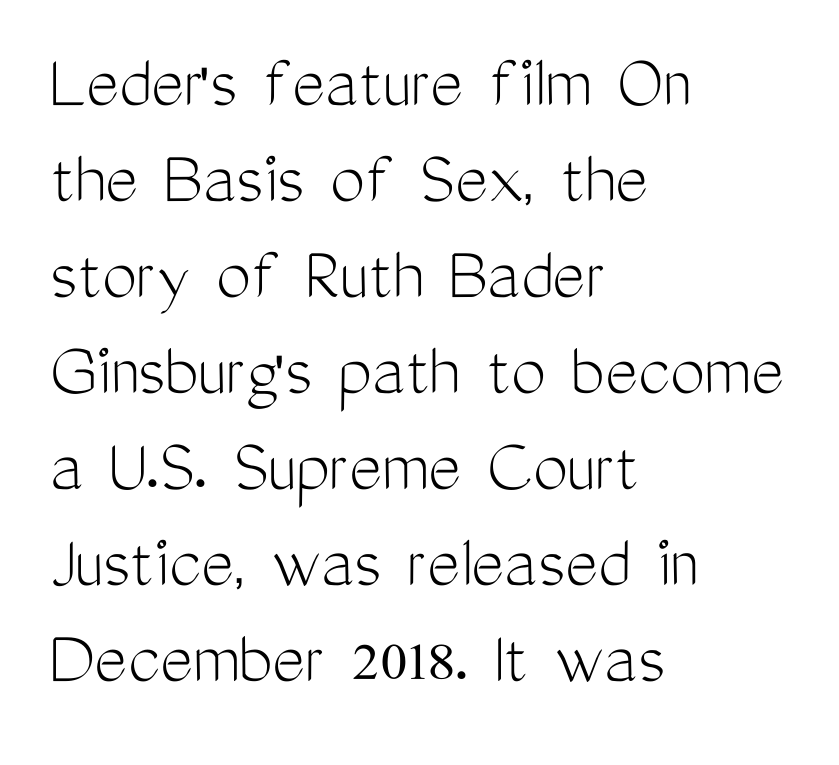
Q: Is the text bold? A: No.
Q: Is the text italic (slanted)? A: No, it is upright.
Q: Is the typeface a serif or a sans-serif typeface? A: Sans-serif.
Q: Is the text underlined? A: No.
Q: How is the paragraph aligned? A: Left-aligned.
Q: Is the spacing between letters normal or unusually wide? A: Normal.
Q: Width (condensed, normal, or wide)? A: Condensed.
Q: Stroke contrast? A: Medium.
Q: x-height? A: Medium.
Q: Monospaced? A: No.
